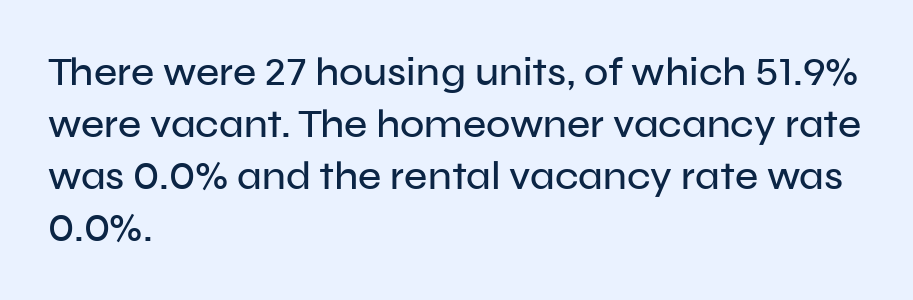
{"serif": "no", "italic": "no", "width": "normal", "stroke_contrast": "low", "x_height": "medium", "monospaced": "no", "underline": "no", "align": "left", "line_spacing": "normal", "line_spacing_ratio": 1.3, "letter_spacing": "normal", "letter_spacing_em": 0.0, "glyph_px": 40}
